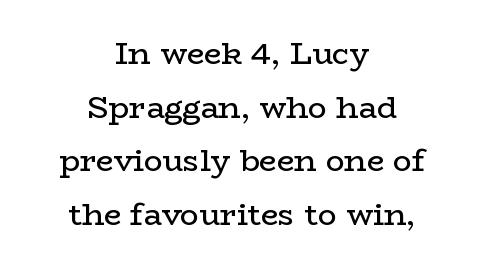
{"serif": "yes", "italic": "no", "bold": "no", "weight": "regular", "width": "wide", "stroke_contrast": "low", "x_height": "medium", "monospaced": "no", "underline": "no", "align": "center", "line_spacing_ratio": 1.73, "letter_spacing": "normal", "letter_spacing_em": 0.0, "glyph_px": 31}
